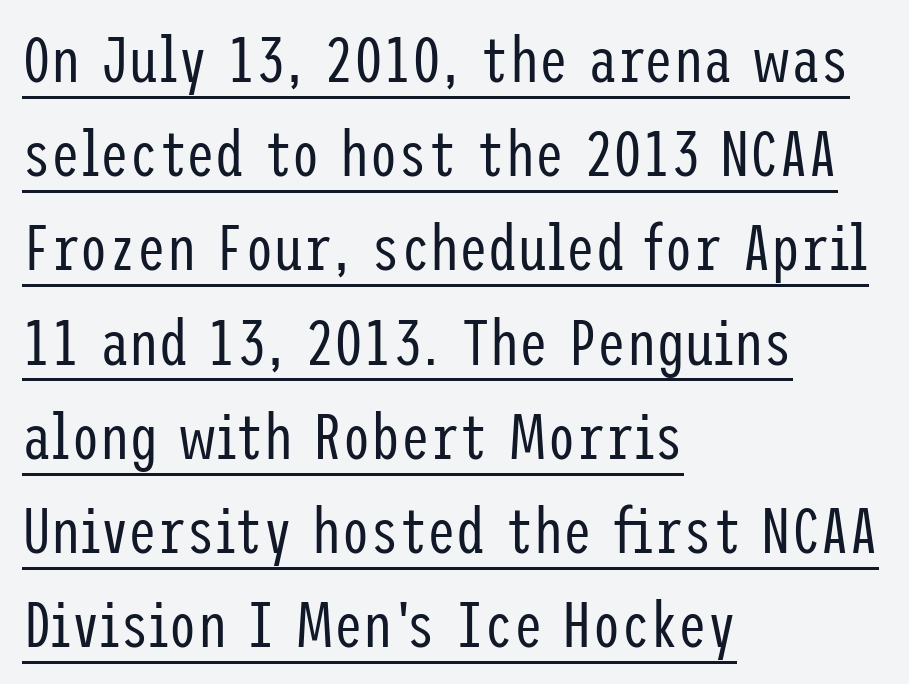
Q: Is the text bold? A: No.
Q: Is the text italic (slanted)? A: No, it is upright.
Q: Is the typeface a serif or a sans-serif typeface? A: Sans-serif.
Q: Is the text underlined? A: Yes.
Q: How is the paragraph aligned? A: Left-aligned.
Q: Is the spacing between letters normal or unusually wide? A: Normal.
Q: Is the spacing between lines tight, normal or loose? A: Normal.
Q: Width (condensed, normal, or wide)? A: Condensed.
Q: Stroke contrast? A: Low.
Q: x-height? A: Medium.
